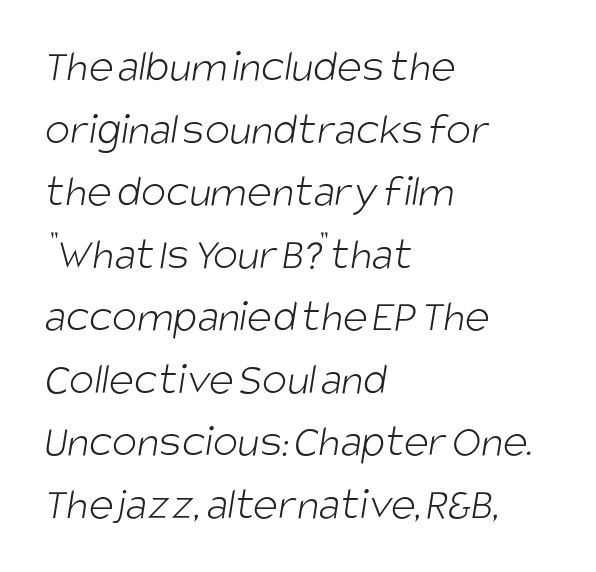
Q: Is the text bold? A: No.
Q: Is the typeface a serif or a sans-serif typeface? A: Sans-serif.
Q: Is the text underlined? A: No.
Q: How is the paragraph aligned? A: Left-aligned.
Q: Is the spacing between letters normal or unusually wide? A: Normal.
Q: Is the spacing between lines tight, normal or loose? A: Normal.
Q: Width (condensed, normal, or wide)? A: Condensed.
Q: Stroke contrast? A: Low.
Q: x-height? A: Large.
Q: Monospaced? A: No.
